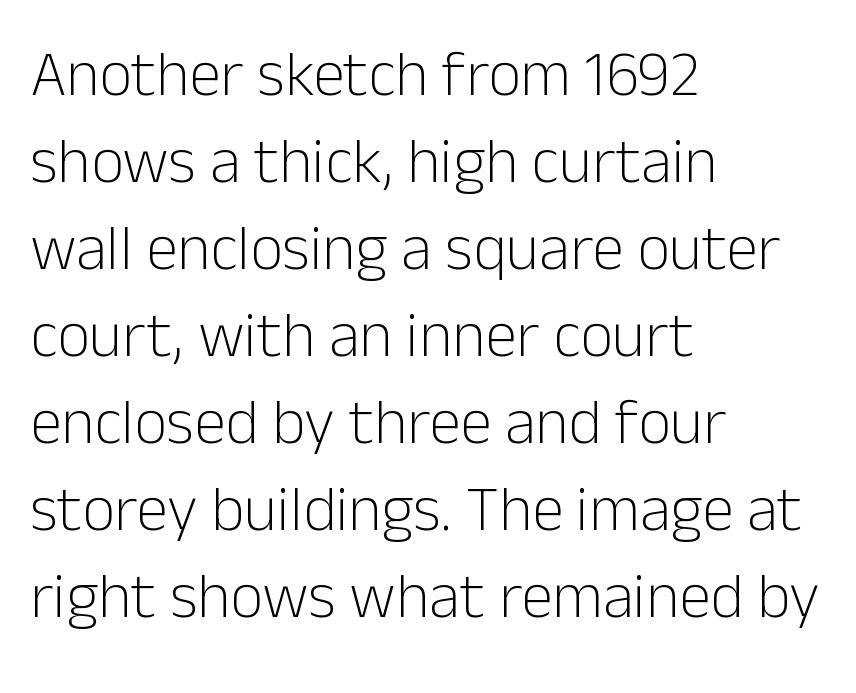
Leading matches the norm, producing a regular column. Lines of text with bare space underneath. Nope, no serifs anywhere on these letters. Do the characters align in a grid? No, the font is proportional. The weight tops out at a normal text grade. The gaps between neighbouring characters are ordinary and unremarkable.
